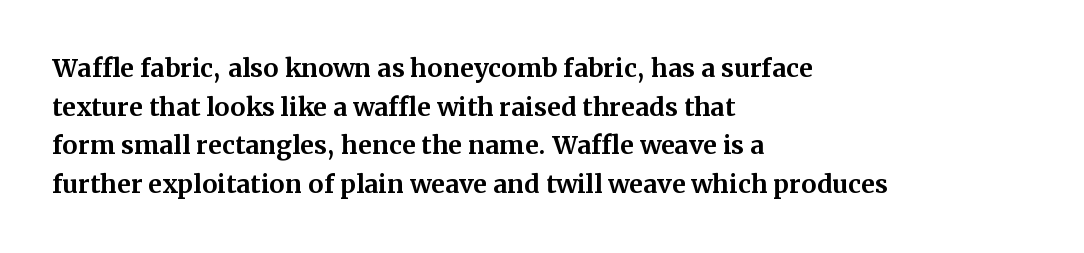
{"italic": "no", "bold": "yes", "underline": "no", "align": "left", "line_spacing": "normal", "line_spacing_ratio": 1.55, "letter_spacing": "normal", "letter_spacing_em": 0.0, "glyph_px": 25}
